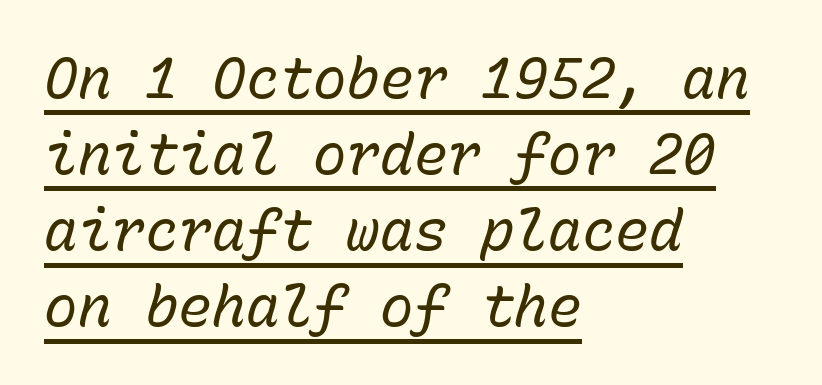
The rendering uses typewriter-style spacing with identical character cells. Horizontally, the lines are justified to the leading edge only. Style check: oblique. Caption: face not bold, strokes unweighted.
